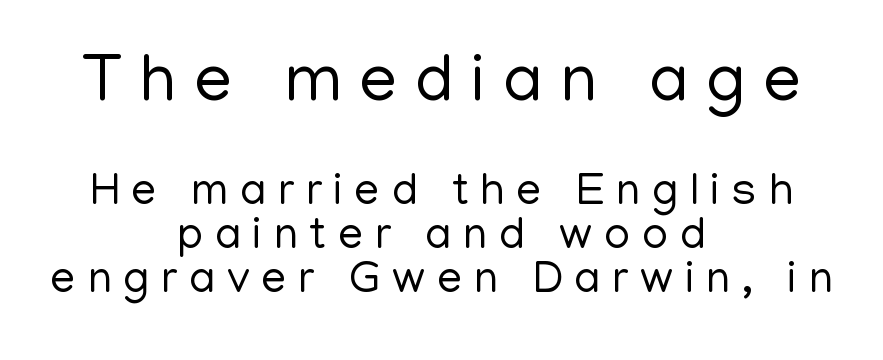
The image shows 68 px regular-weight sans-serif type, upright; set centered, tight line spacing (0.98x), unusually wide letter spacing (+0.26 em), not underlined; the first (top) block is 1.51x larger; low stroke contrast and a medium x-height.
